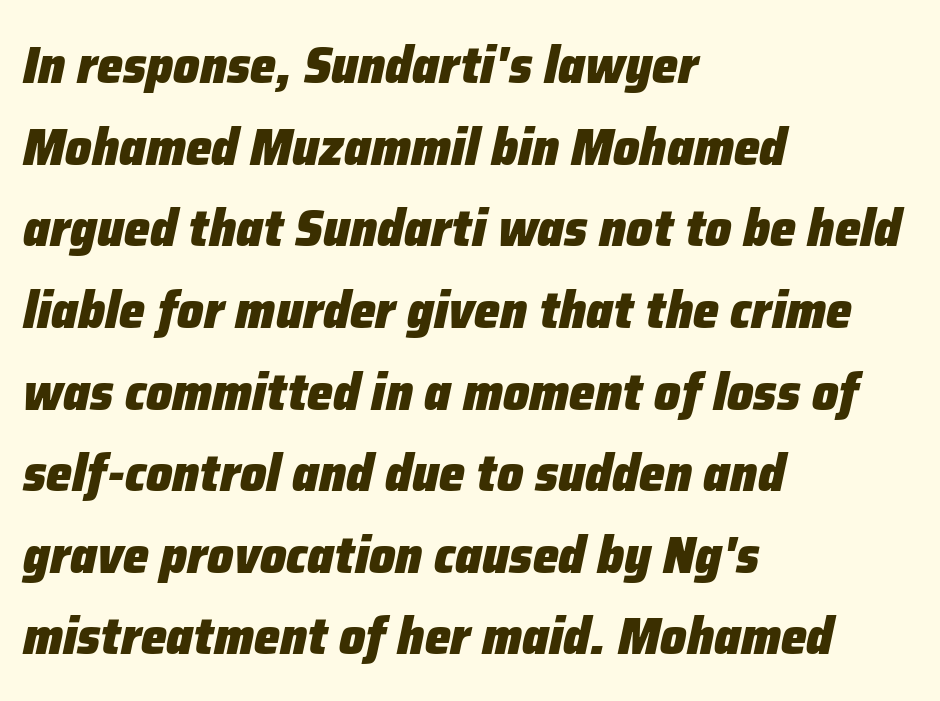
Clear beneath every line of the passage. Each word holds together tightly as a unit, with standard inter-letter gaps. The passage shown is typed in a proportional face where columns would drift. These words are printed bold, with thick strokes throughout. The space between consecutive lines is moderate. Style check: oblique.
